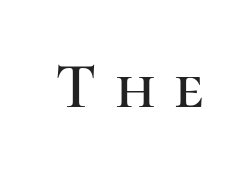
Q: Is the text italic (slanted)? A: No, it is upright.
Q: Is the typeface a serif or a sans-serif typeface? A: Serif.
Q: Is the text underlined? A: No.
Q: Is the spacing between letters normal or unusually wide? A: Unusually wide.
Q: Width (condensed, normal, or wide)? A: Normal.
Q: Stroke contrast? A: High.
Q: x-height? A: Medium.
Q: Monospaced? A: No.
